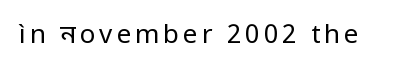
{"italic": "no", "bold": "no", "underline": "no", "glyph_px": 26}
